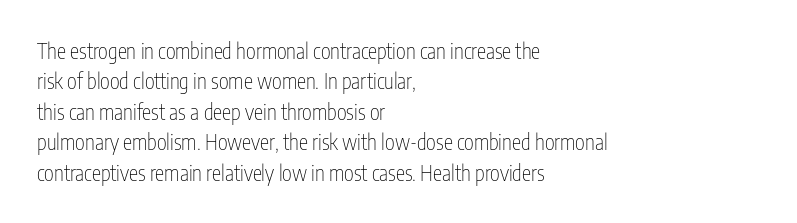
Letter spacing: default. Ink coverage per letter is moderate at most. The rag falls on the right side of this text block. Descenders are the only things crossing below the line. This block has exactly the height ordinary leading produces. This is the regular roman posture of the typeface.
